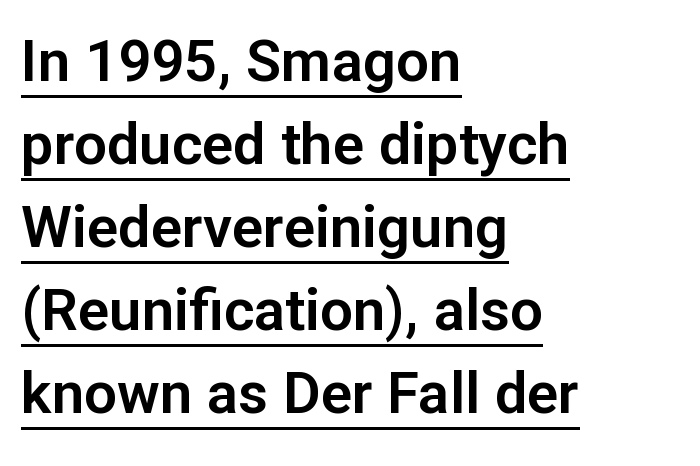
Q: Is the text italic (slanted)? A: No, it is upright.
Q: Is the typeface a serif or a sans-serif typeface? A: Sans-serif.
Q: Is the text underlined? A: Yes.
Q: How is the paragraph aligned? A: Left-aligned.
Q: Is the spacing between letters normal or unusually wide? A: Normal.
Q: Is the spacing between lines tight, normal or loose? A: Normal.
Q: Width (condensed, normal, or wide)? A: Normal.
Q: Stroke contrast? A: Low.
Q: x-height? A: Medium.
Q: Monospaced? A: No.
